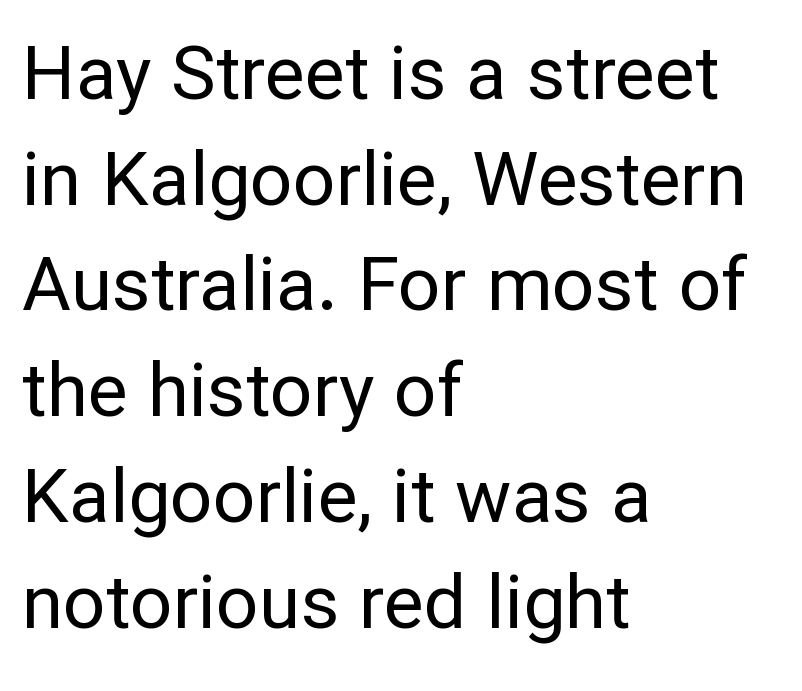
Q: Is the text bold? A: No.
Q: Is the text italic (slanted)? A: No, it is upright.
Q: Is the typeface a serif or a sans-serif typeface? A: Sans-serif.
Q: Is the text underlined? A: No.
Q: How is the paragraph aligned? A: Left-aligned.
Q: Is the spacing between letters normal or unusually wide? A: Normal.
Q: Is the spacing between lines tight, normal or loose? A: Normal.
Q: Width (condensed, normal, or wide)? A: Normal.
Q: Stroke contrast? A: Low.
Q: x-height? A: Medium.
Q: Monospaced? A: No.
